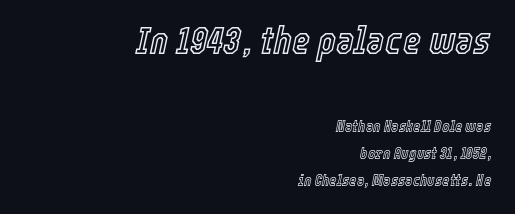
The image shows 39 px condensed type, italic (leaning right); set right-aligned, normal line spacing (1.67x), normal letter spacing, not underlined; the first (top) block is 2.44x larger; a medium x-height.
